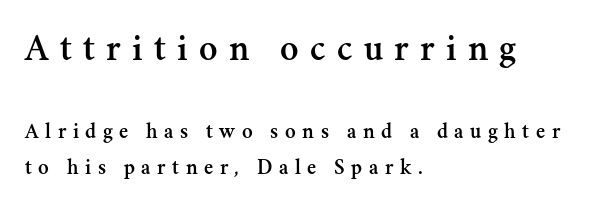
{"serif": "yes", "italic": "no", "width": "normal", "stroke_contrast": "medium", "x_height": "small", "monospaced": "no", "underline": "no", "align": "left", "line_spacing": "normal", "line_spacing_ratio": 1.64, "letter_spacing": "wide", "letter_spacing_em": 0.3, "larger_block": "first", "size_ratio": 1.73, "glyph_px": 38}
